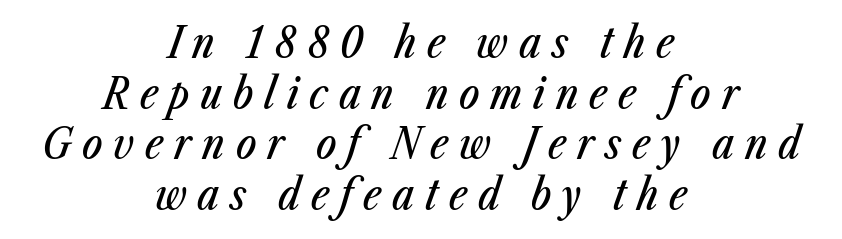
Q: Is the text italic (slanted)? A: Yes, it leans right by about 23 degrees.
Q: Is the text underlined? A: No.
Q: How is the paragraph aligned? A: Centered.
Q: Is the spacing between letters normal or unusually wide? A: Unusually wide.
Q: Width (condensed, normal, or wide)? A: Condensed.
Q: Stroke contrast? A: Low.
Q: x-height? A: Medium.
Q: Monospaced? A: No.
